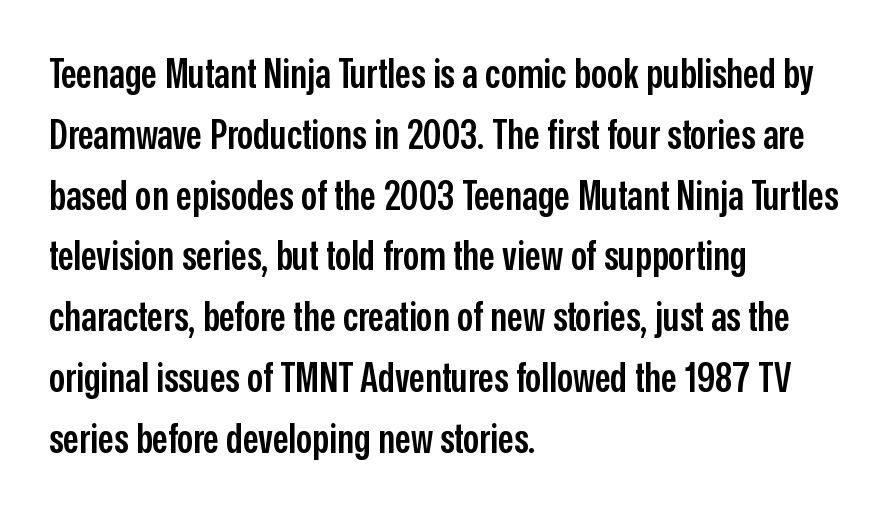
The image shows 40 px semibold, condensed sans-serif type, upright; set left-aligned, normal line spacing (1.52x), normal letter spacing, not underlined; low stroke contrast and a medium x-height.
